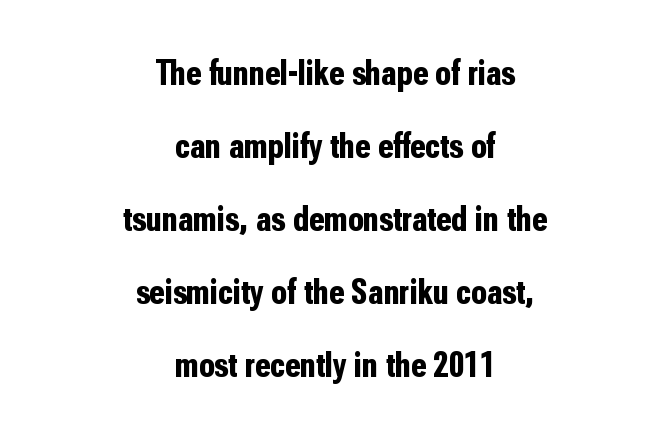
Q: Is the text bold? A: Yes.
Q: Is the text italic (slanted)? A: No, it is upright.
Q: Is the typeface a serif or a sans-serif typeface? A: Sans-serif.
Q: Is the text underlined? A: No.
Q: How is the paragraph aligned? A: Centered.
Q: Is the spacing between letters normal or unusually wide? A: Normal.
Q: Is the spacing between lines tight, normal or loose? A: Loose.
Q: Width (condensed, normal, or wide)? A: Condensed.
Q: Stroke contrast? A: Low.
Q: x-height? A: Medium.
Q: Monospaced? A: No.
